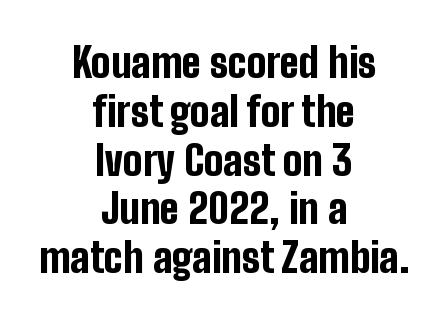
This sample has the flowing, uneven cadence of proportional lettering. Heavy, bold letterforms. Unmarked baselines from the first word to the last. Casual observation: everything's sitting right in the middle. Serifs: no, the terminals of the letterforms are clean. Students, note that the glyphs here touch the page at normal intervals.
